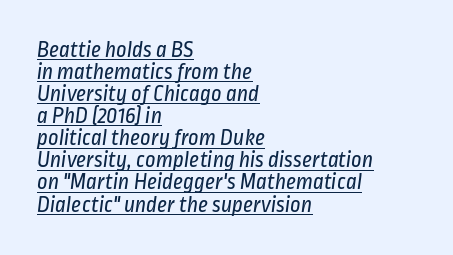
Leading: reduced. Vertical stems look standard width or narrower in stroke. Teacher's note: observe the even left margin — that is flush-left alignment. Check the space under the baseline: a stroke is drawn there. Spacing between characters is what you'd get straight out of the box.
